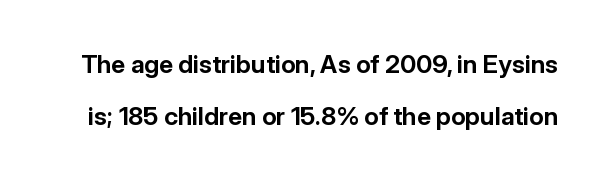
Q: Is the text bold? A: Yes.
Q: Is the text italic (slanted)? A: No, it is upright.
Q: Is the text underlined? A: No.
Q: Is the spacing between letters normal or unusually wide? A: Normal.
Q: Is the spacing between lines tight, normal or loose? A: Loose.
